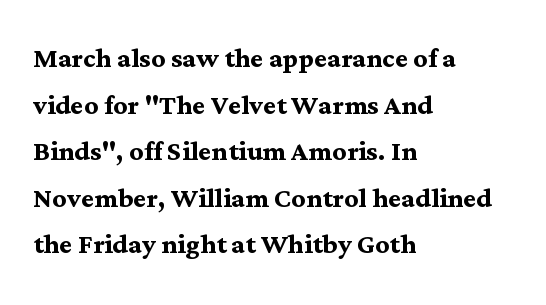
The image shows 35 px semibold serif type, upright; set left-aligned, normal line spacing (1.33x), normal letter spacing, not underlined; medium stroke contrast and a medium x-height.
